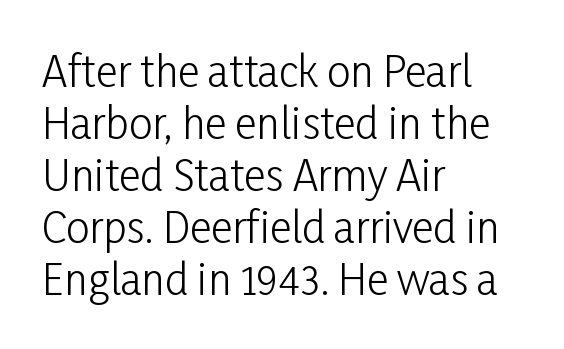
{"serif": "no", "italic": "no", "bold": "no", "weight": "light", "width": "condensed", "stroke_contrast": "low", "x_height": "medium", "monospaced": "no", "underline": "no", "align": "left", "line_spacing_ratio": 1.24, "letter_spacing": "normal", "letter_spacing_em": 0.0, "glyph_px": 42}
